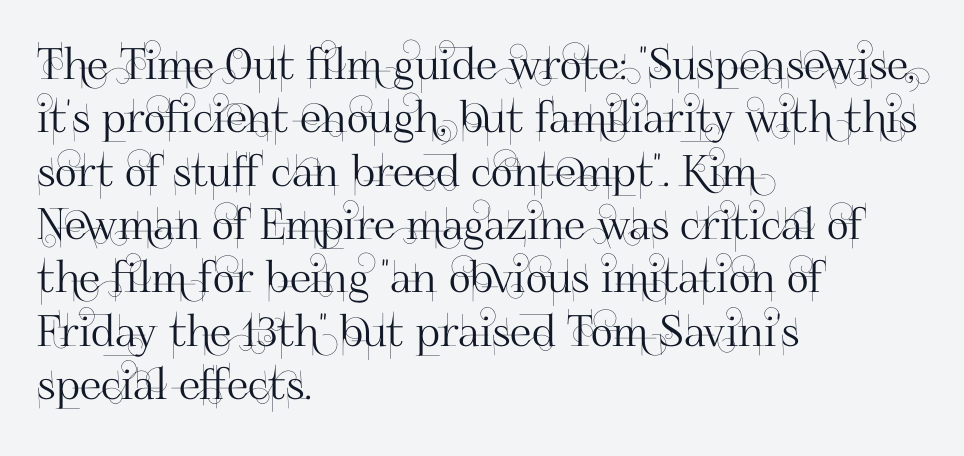
Q: Is the text italic (slanted)? A: No, it is upright.
Q: Is the typeface a serif or a sans-serif typeface? A: Sans-serif.
Q: Is the text underlined? A: No.
Q: How is the paragraph aligned? A: Left-aligned.
Q: Is the spacing between letters normal or unusually wide? A: Normal.
Q: Width (condensed, normal, or wide)? A: Normal.
Q: Stroke contrast? A: High.
Q: x-height? A: Small.
Q: Monospaced? A: No.
